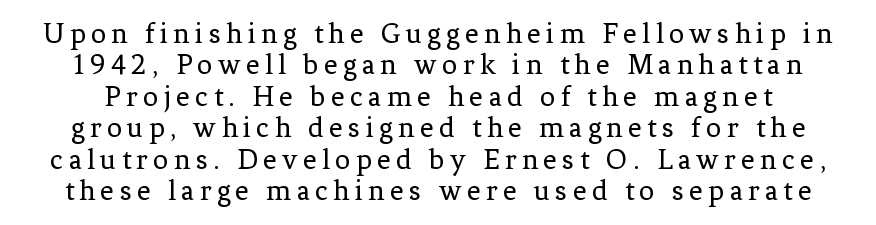
Q: Is the text bold? A: No.
Q: Is the text italic (slanted)? A: No, it is upright.
Q: Is the typeface a serif or a sans-serif typeface? A: Serif.
Q: Is the text underlined? A: No.
Q: Is the spacing between lines tight, normal or loose? A: Tight.
Q: Width (condensed, normal, or wide)? A: Normal.
Q: Stroke contrast? A: Low.
Q: x-height? A: Medium.
Q: Monospaced? A: No.
